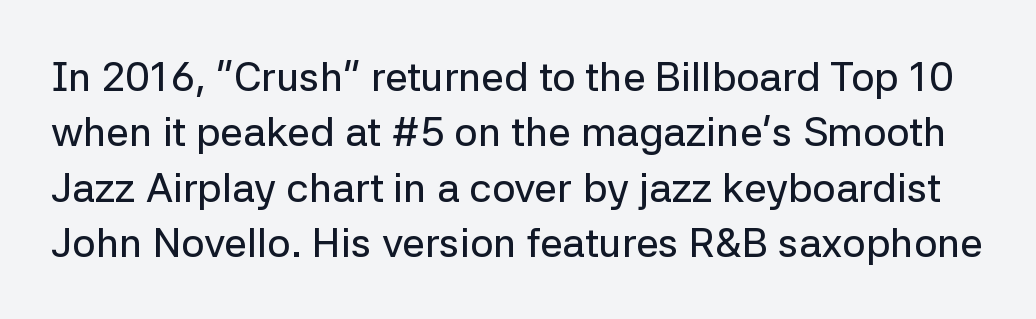
Q: Is the text italic (slanted)? A: No, it is upright.
Q: Is the typeface a serif or a sans-serif typeface? A: Sans-serif.
Q: Is the text underlined? A: No.
Q: Is the spacing between letters normal or unusually wide? A: Normal.
Q: Is the spacing between lines tight, normal or loose? A: Normal.
Q: Width (condensed, normal, or wide)? A: Normal.
Q: Stroke contrast? A: Low.
Q: x-height? A: Medium.
Q: Monospaced? A: No.
